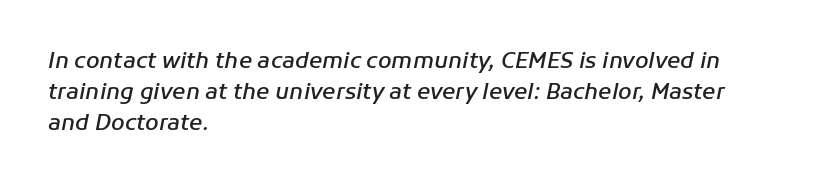
Q: Is the text bold? A: Semi-bold.
Q: Is the text italic (slanted)? A: Yes, it leans right by about 11 degrees.
Q: Is the text underlined? A: No.
Q: How is the paragraph aligned? A: Left-aligned.
Q: Is the spacing between letters normal or unusually wide? A: Normal.
Q: Is the spacing between lines tight, normal or loose? A: Normal.
